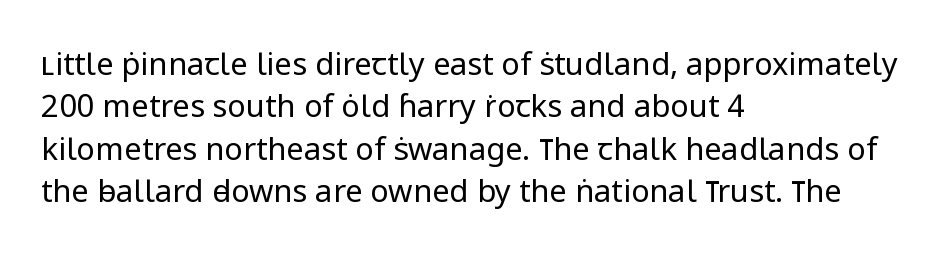
Nope, no serifs anywhere on these letters. Notice how descenders clear the ascenders below comfortably — that's standard leading. Letters have the restrained weight of plain body copy at most. Just letters on the line, the space beneath them empty.
